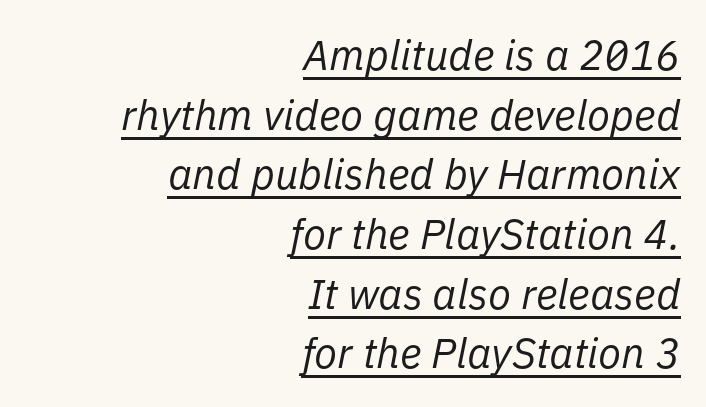
What's the leading like? Ordinary, nothing unusual. Tall strokes in this sample are angled rather than plumb. Here the glyphs are tracked normally, forming tight word shapes. The characters are drawn with everyday or finer stroke widths. Caption: lettering with a line underneath. Is this a fixed-width face? No — the glyphs have proportional, varying widths.
